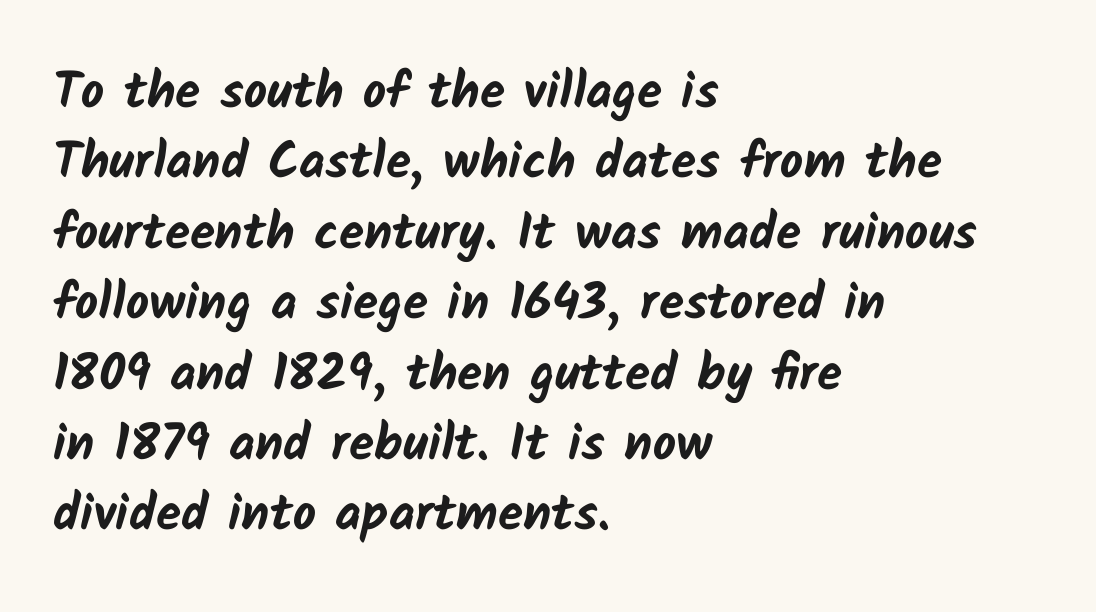
{"serif": "no", "bold": "yes", "weight": "bold", "width": "normal", "stroke_contrast": "low", "x_height": "medium", "monospaced": "no", "underline": "no", "align": "left", "line_spacing": "normal", "line_spacing_ratio": 1.38, "letter_spacing": "normal", "letter_spacing_em": 0.0, "glyph_px": 51}
